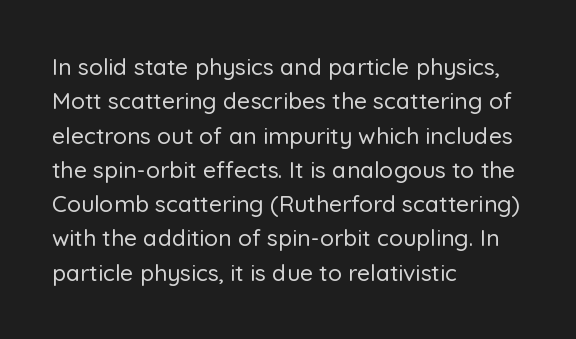
The image shows 23 px text type, upright; set left-aligned, normal line spacing (1.49x), normal letter spacing, not underlined.
